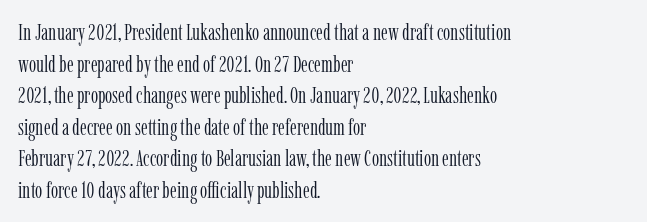
The image shows 23 px text type, upright; set left-aligned, normal line spacing (1.37x), normal letter spacing, not underlined.
